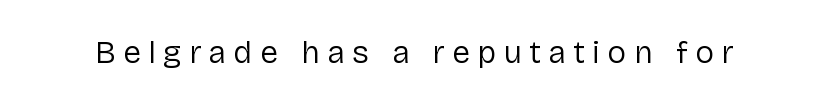
{"serif": "no", "italic": "no", "bold": "no", "weight": "regular", "width": "normal", "stroke_contrast": "low", "x_height": "medium", "monospaced": "no", "underline": "no", "letter_spacing": "wide", "letter_spacing_em": 0.23, "glyph_px": 32}
